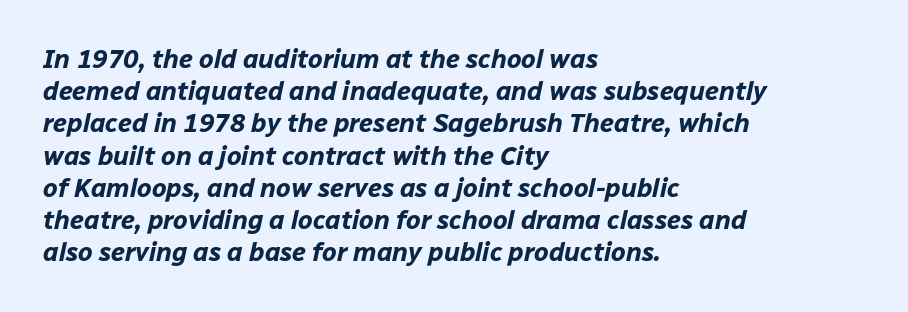
Q: Is the text bold? A: Yes.
Q: Is the text italic (slanted)? A: Yes, it leans right by about 12 degrees.
Q: Is the text underlined? A: No.
Q: How is the paragraph aligned? A: Left-aligned.
Q: Is the spacing between letters normal or unusually wide? A: Normal.
